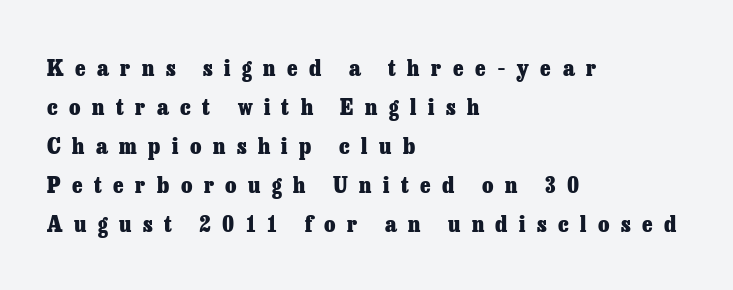
The image shows 23 px bold type, upright; set left-aligned, normal line spacing (1.7x), unusually wide letter spacing (+0.5 em), not underlined.
